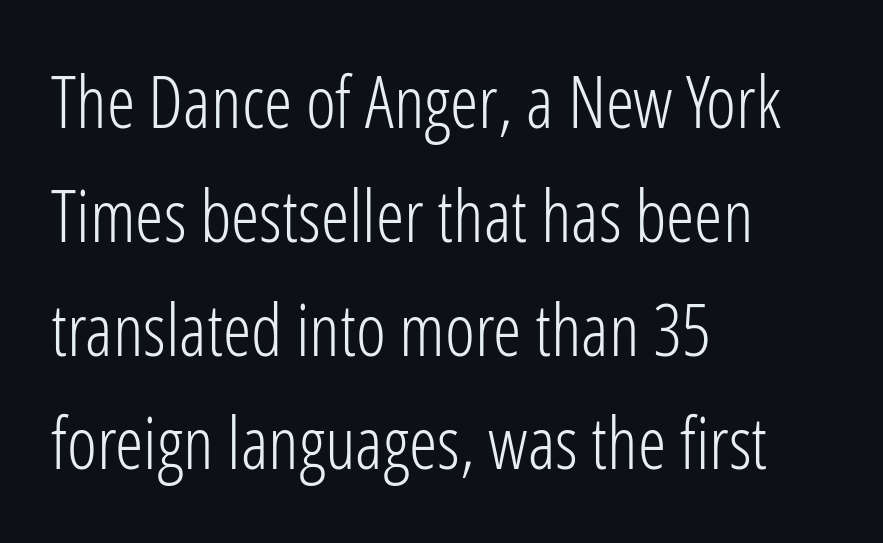
The image shows 72 px light, condensed sans-serif type, upright; set left-aligned, normal line spacing (1.58x), normal letter spacing, not underlined; low stroke contrast and a medium x-height.
